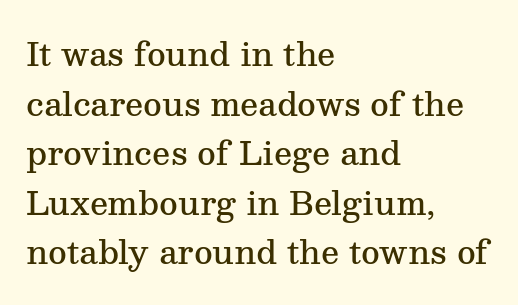
{"serif": "yes", "italic": "no", "bold": "semi", "weight": "semibold", "width": "normal", "stroke_contrast": "medium", "x_height": "medium", "monospaced": "no", "underline": "no", "align": "left", "line_spacing": "normal", "line_spacing_ratio": 1.55, "letter_spacing": "normal", "letter_spacing_em": 0.0, "glyph_px": 32}
